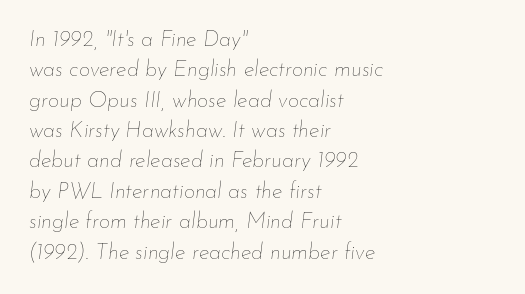
The gap between lines stays unmarked. Leading: standard. It's the slanting kind of type. Compared with a typical body face, this is equally light or lighter still.
